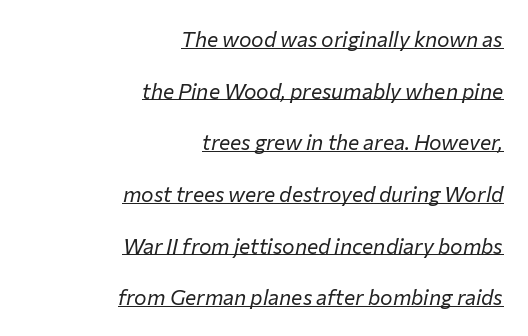
{"italic": "yes", "lean": "right", "slant_degrees": 12, "bold": "no", "underline": "yes", "align": "right", "line_spacing": "loose", "line_spacing_ratio": 2.46, "letter_spacing": "normal", "letter_spacing_em": 0.0, "glyph_px": 21}
